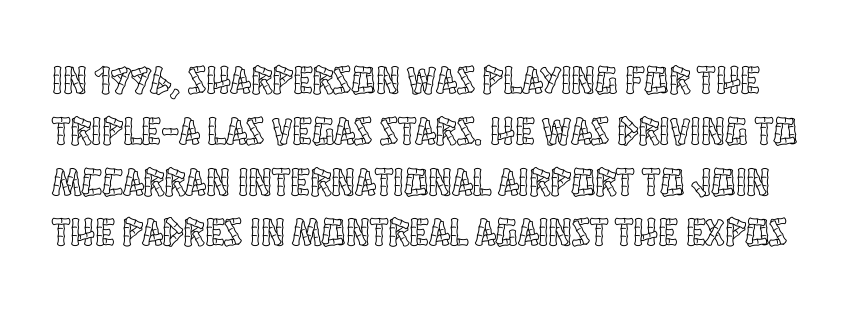
Q: Is the text italic (slanted)? A: No, it is upright.
Q: Is the text underlined? A: No.
Q: Is the spacing between letters normal or unusually wide? A: Normal.
Q: Is the spacing between lines tight, normal or loose? A: Normal.
Q: Width (condensed, normal, or wide)? A: Condensed.
Q: x-height? A: Large.
Q: Monospaced? A: No.
